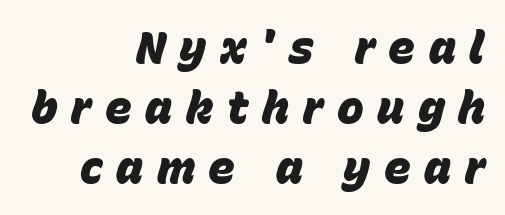
{"italic": "yes", "lean": "right", "slant_degrees": 15, "bold": "yes", "weight": "heavy", "width": "normal", "stroke_contrast": "low", "x_height": "large", "monospaced": "no", "underline": "no", "align": "right", "line_spacing": "normal", "line_spacing_ratio": 1.33, "letter_spacing": "wide", "letter_spacing_em": 0.3, "glyph_px": 45}
